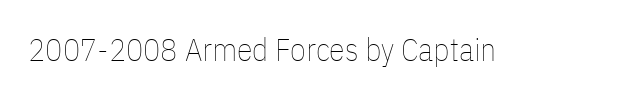
Q: Is the text bold? A: No.
Q: Is the text italic (slanted)? A: No, it is upright.
Q: Is the text underlined? A: No.
Q: Is the spacing between letters normal or unusually wide? A: Normal.
Q: Width (condensed, normal, or wide)? A: Condensed.
Q: Stroke contrast? A: Low.
Q: x-height? A: Medium.
Q: Monospaced? A: No.
